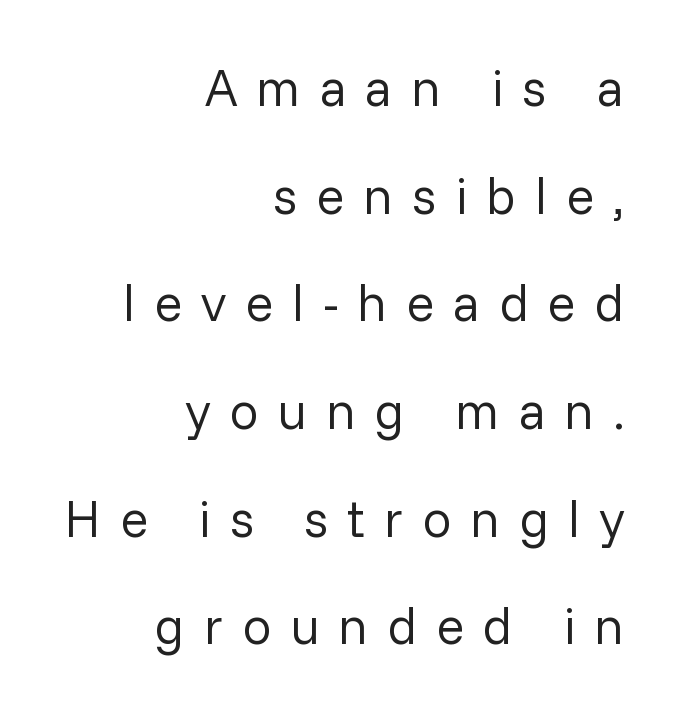
A typesetter would mark this as roman, not italic. Vertical stems look standard width or narrower in stroke. I'd call this a sans setting — the letters go barefoot. The area under the type is left untouched. You could only call the tracking loose — the letters float apart.
